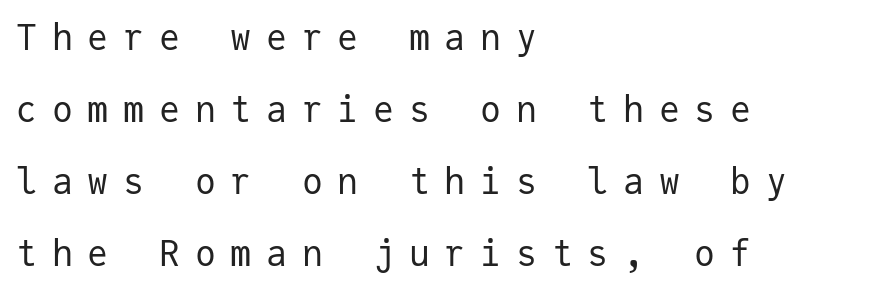
Q: Is the text bold? A: No.
Q: Is the text italic (slanted)? A: No, it is upright.
Q: Is the typeface a serif or a sans-serif typeface? A: Sans-serif.
Q: Is the text underlined? A: No.
Q: How is the paragraph aligned? A: Left-aligned.
Q: Is the spacing between letters normal or unusually wide? A: Unusually wide.
Q: Is the spacing between lines tight, normal or loose? A: Loose.
Q: Width (condensed, normal, or wide)? A: Normal.
Q: Stroke contrast? A: Low.
Q: x-height? A: Medium.
Q: Monospaced? A: Yes.
